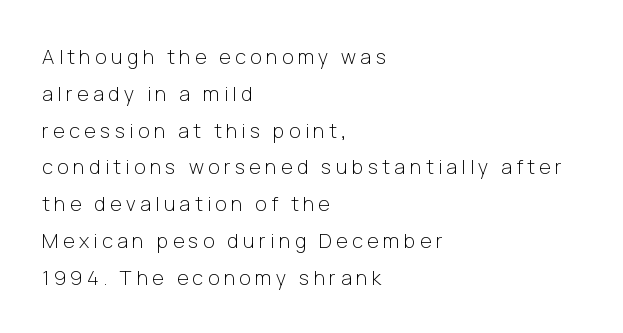
{"italic": "no", "bold": "no", "underline": "no", "align": "left", "line_spacing_ratio": 1.84, "letter_spacing": "wide", "letter_spacing_em": 0.22, "glyph_px": 20}
